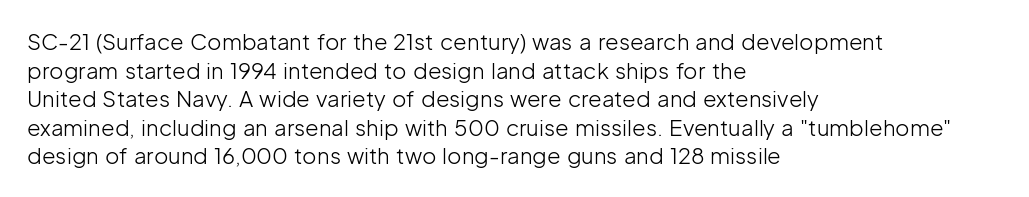
The image shows 22 px text type, upright; set left-aligned, normal line spacing (1.3x), normal letter spacing, not underlined.
